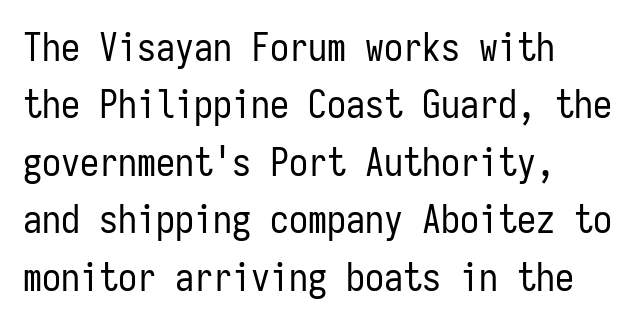
The image shows 38 px regular-weight, condensed sans-serif type, upright, monospaced; set normal line spacing (1.51x), normal letter spacing, not underlined; low stroke contrast and a medium x-height.
